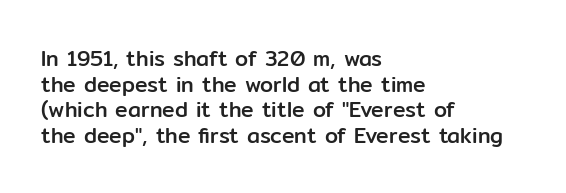
Q: Is the text italic (slanted)? A: No, it is upright.
Q: Is the text underlined? A: No.
Q: How is the paragraph aligned? A: Left-aligned.
Q: Is the spacing between letters normal or unusually wide? A: Normal.
